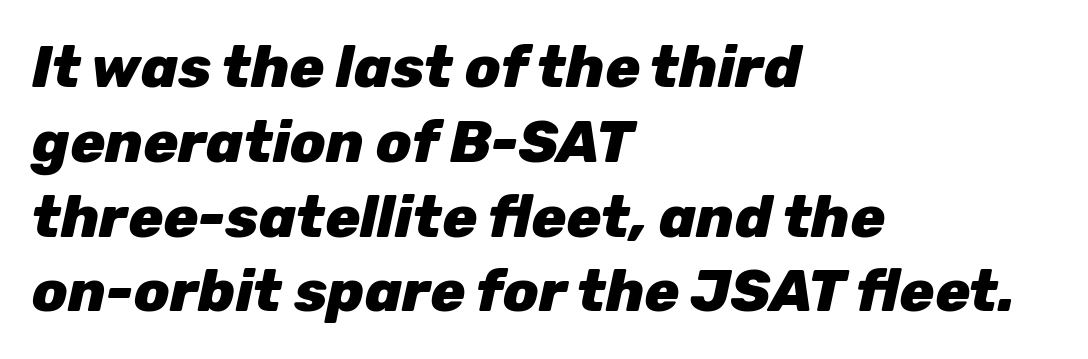
Q: Is the text bold? A: Yes.
Q: Is the text italic (slanted)? A: Yes, it leans right by about 12 degrees.
Q: Is the text underlined? A: No.
Q: How is the paragraph aligned? A: Left-aligned.
Q: Is the spacing between letters normal or unusually wide? A: Normal.
Q: Is the spacing between lines tight, normal or loose? A: Normal.
Q: Width (condensed, normal, or wide)? A: Normal.
Q: Stroke contrast? A: Low.
Q: x-height? A: Medium.
Q: Monospaced? A: No.
